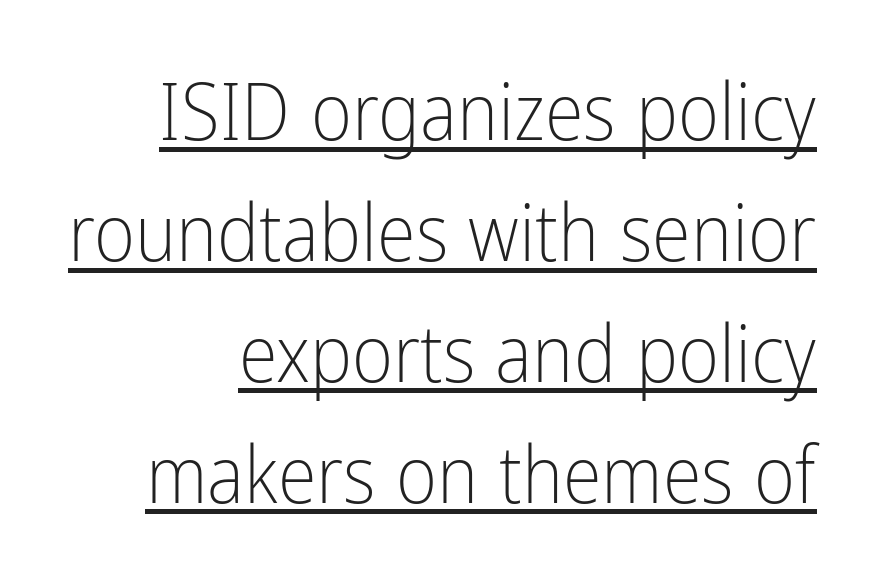
{"serif": "no", "italic": "no", "bold": "no", "weight": "light", "width": "condensed", "stroke_contrast": "low", "x_height": "medium", "monospaced": "no", "underline": "yes", "line_spacing": "normal", "line_spacing_ratio": 1.53, "letter_spacing": "normal", "letter_spacing_em": 0.0, "glyph_px": 79}
